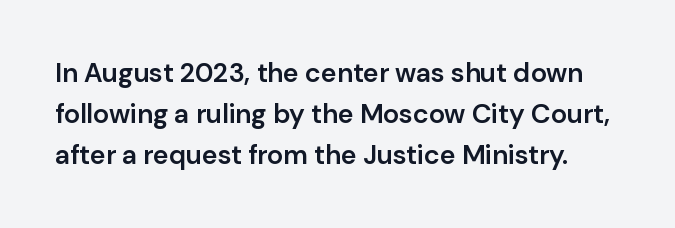
Standard letterfit; no display-style spreading of the glyphs. Just letters on the line, the space beneath them empty. In terms of posture, this sample is upright. Compared with typical paragraphs, the rows here are spaced about the same.
